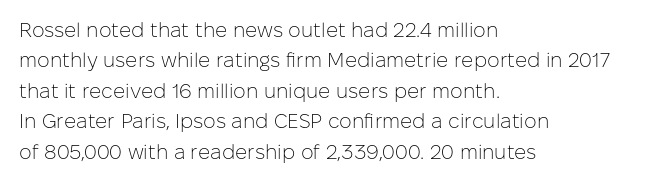
The typesetting does not lean heavy: it is not bold. Words appear dense and cohesive because spacing is normal. Every character sits straight up, as roman type does. What's the leading like? Ordinary, nothing unusual. Glance below the letters and you will spot only blank space.
